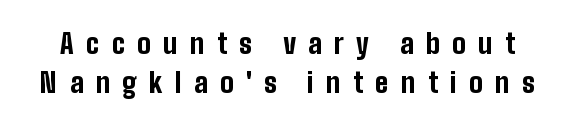
Ordinary non-slanted type is in use. Line spacing here is normal. Just letters on the line, the space beneath them empty. You'd pick this weight for a headline — it's a proper bold.
